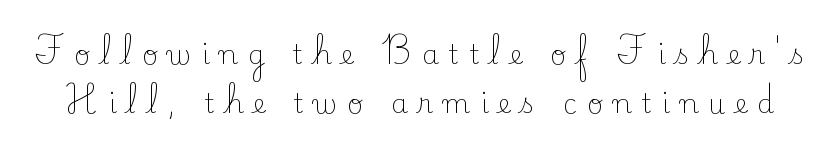
The specimen omits any rule beneath the text block's lines. Every stem runs plumb, perpendicular to the baseline. Stroke thickness stays within the range of a standard reading face or lighter. Characters follow at a spacing far wider than the type designer built in.
